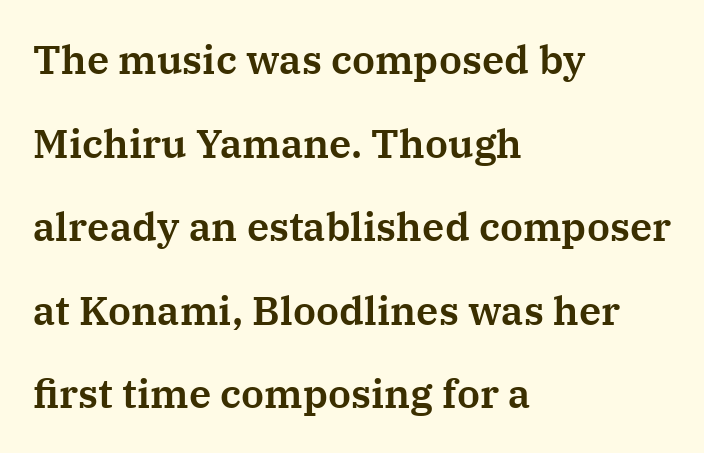
Unmarked baselines from the first word to the last. Leftover space on each line is placed entirely after the last word. The horizontal fit of the characters is conventional and even. Each new line begins a long way beneath the previous one.
